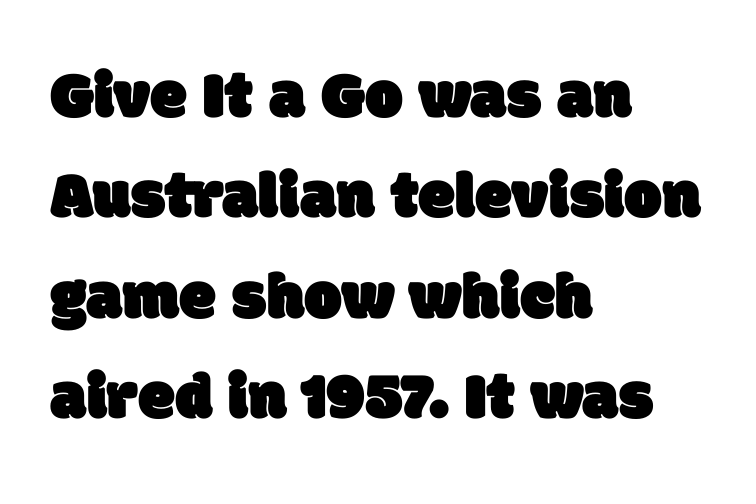
The image shows 67 px sans-serif type; set left-aligned, normal line spacing (1.5x), normal letter spacing, not underlined; low stroke contrast and a large x-height.
